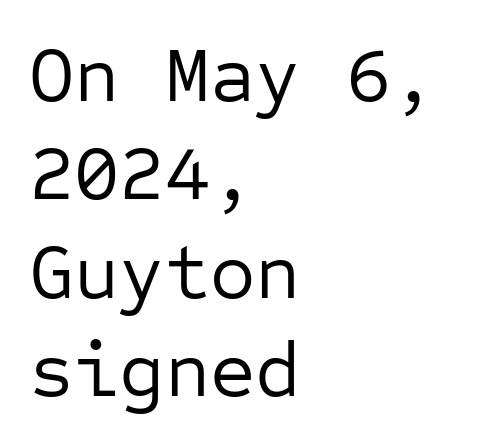
{"serif": "no", "italic": "no", "bold": "no", "weight": "regular", "width": "normal", "stroke_contrast": "low", "x_height": "medium", "monospaced": "yes", "underline": "no", "align": "left", "line_spacing": "normal", "line_spacing_ratio": 1.26, "letter_spacing": "normal", "letter_spacing_em": 0.0, "glyph_px": 78}
